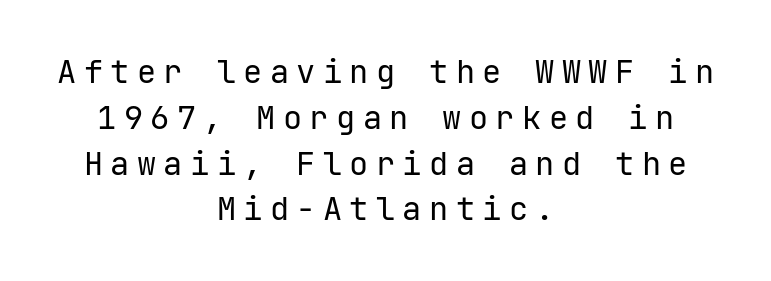
The image shows 32 px regular-weight sans-serif type, upright; set centered, normal line spacing (1.43x), unusually wide letter spacing (+0.23 em), not underlined; low stroke contrast and a medium x-height.
